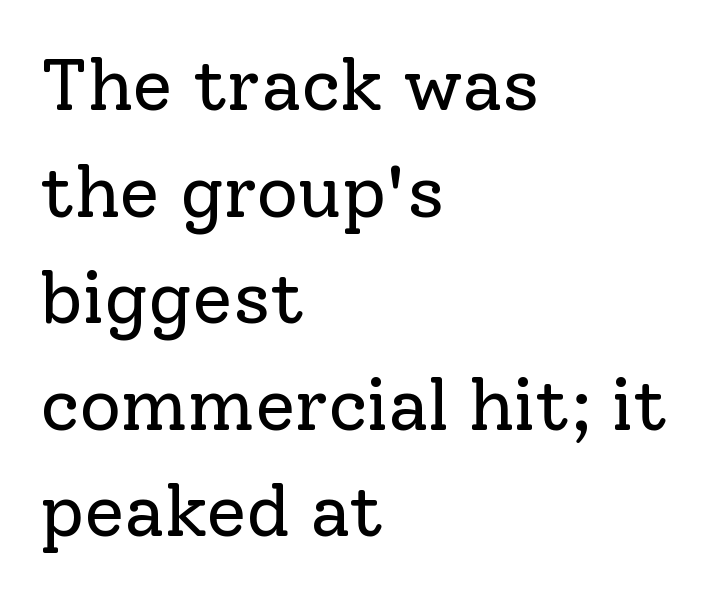
The image shows 73 px regular-weight serif type, upright; set left-aligned, normal line spacing (1.46x), normal letter spacing, not underlined; low stroke contrast and a medium x-height.
